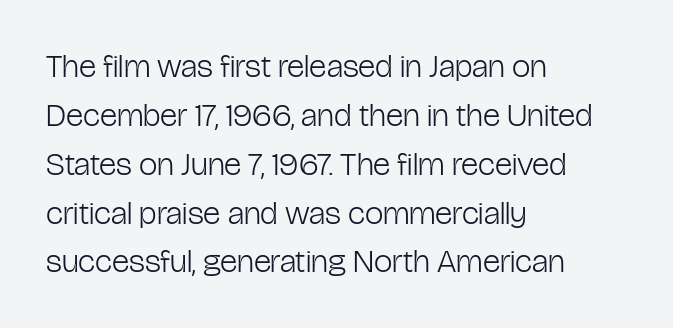
When letters stand straight like this, we call the style roman or upright. A typesetter would call this proportional, since set widths differ per character. Nothing unusual about the tracking: characters are spaced as the font intends. The line-height multiplier appears to be the usual default. Check the space under the baseline: it is left empty. In CSS terms this would be text-align: left.
